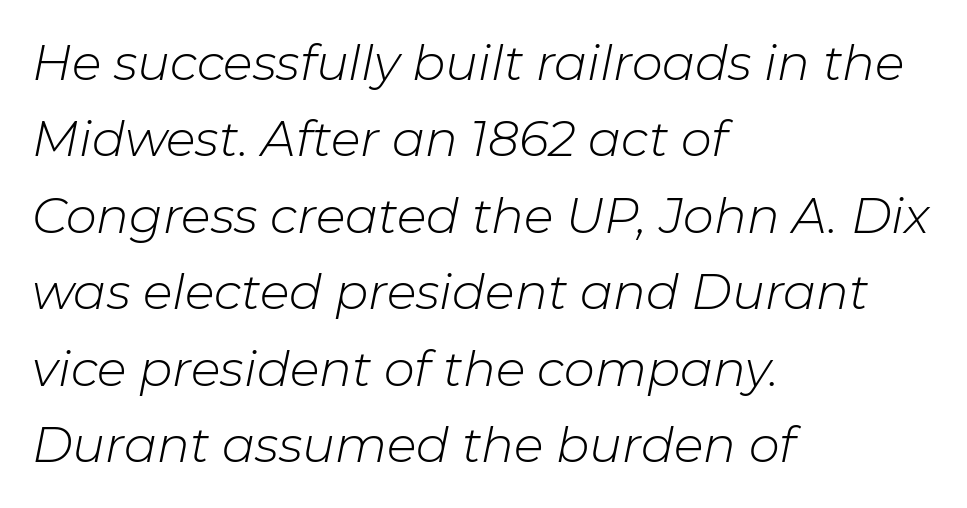
{"italic": "yes", "lean": "right", "slant_degrees": 11, "bold": "no", "weight": "light", "width": "normal", "stroke_contrast": "low", "x_height": "medium", "monospaced": "no", "underline": "no", "align": "left", "line_spacing": "normal", "line_spacing_ratio": 1.56, "letter_spacing": "normal", "letter_spacing_em": 0.0, "glyph_px": 49}
